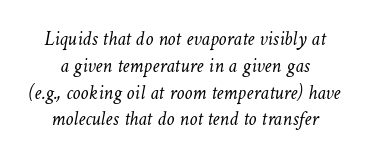
The image shows 20 px text type; set centered, normal line spacing (1.34x), normal letter spacing, not underlined.
